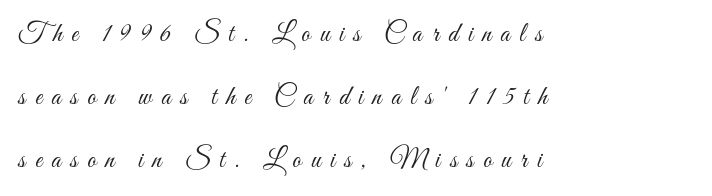
Horizontal bands of white between lines are thick stripes. Weight: regular or lighter. Layout note: lines flush left. The passage shown is not underscored anywhere.
